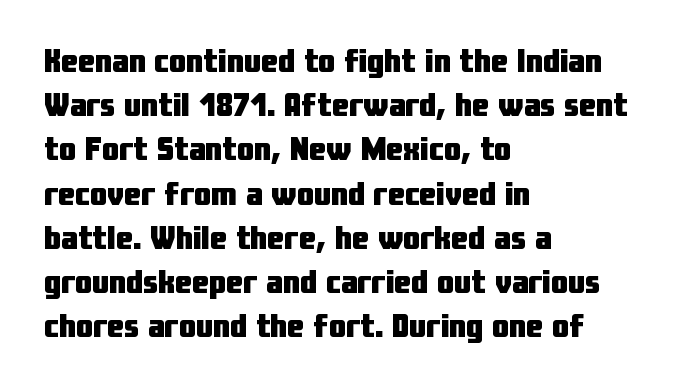
{"serif": "no", "italic": "no", "bold": "yes", "weight": "heavy", "width": "condensed", "stroke_contrast": "low", "x_height": "medium", "monospaced": "no", "underline": "no", "align": "left", "line_spacing": "normal", "line_spacing_ratio": 1.3, "letter_spacing": "normal", "letter_spacing_em": 0.0, "glyph_px": 34}
